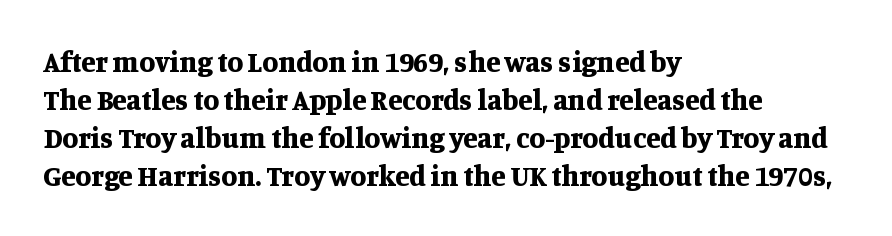
The image shows 29 px bold serif type, upright; set left-aligned, normal line spacing (1.31x), normal letter spacing, not underlined; medium stroke contrast and a large x-height.
